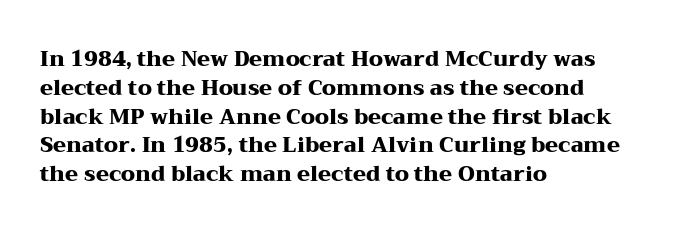
{"italic": "no", "bold": "yes", "underline": "no", "align": "left", "line_spacing": "normal", "line_spacing_ratio": 1.37, "letter_spacing": "normal", "letter_spacing_em": 0.0, "glyph_px": 21}
